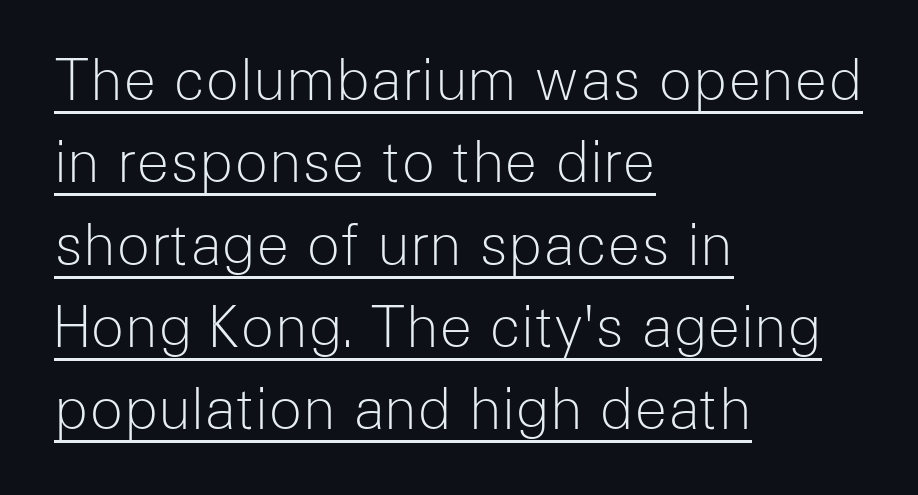
The image shows 56 px light sans-serif type, upright; set left-aligned, normal line spacing (1.47x), normal letter spacing, underlined; low stroke contrast and a medium x-height.
